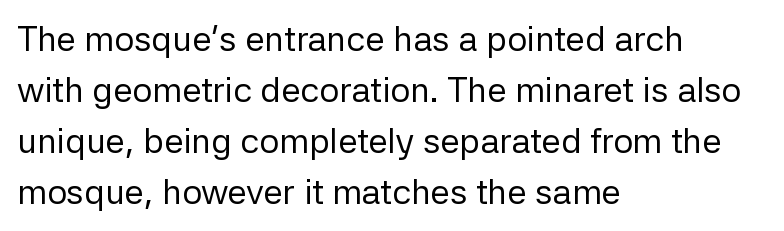
This sample has the flowing, uneven cadence of proportional lettering. Serif or sans? Sans — the stroke terminals are bare. Style check: upright. The area under the type is left untouched. Honestly, the letter spacing is just normal — you wouldn't notice it.
